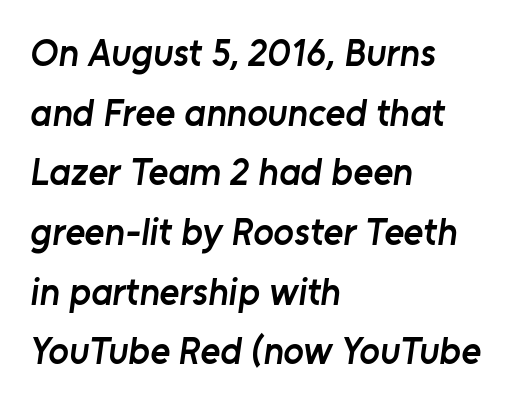
Left-aligned paragraph, ragged on the right. The tracking reads as untouched default to a designer's eye. This sample has the flowing, uneven cadence of proportional lettering. This sample keeps an unexceptional amount of space between lines. The space beneath each line is pristine and unruled. Stroke thickness is moderately raised; the sample reads as semibold.
